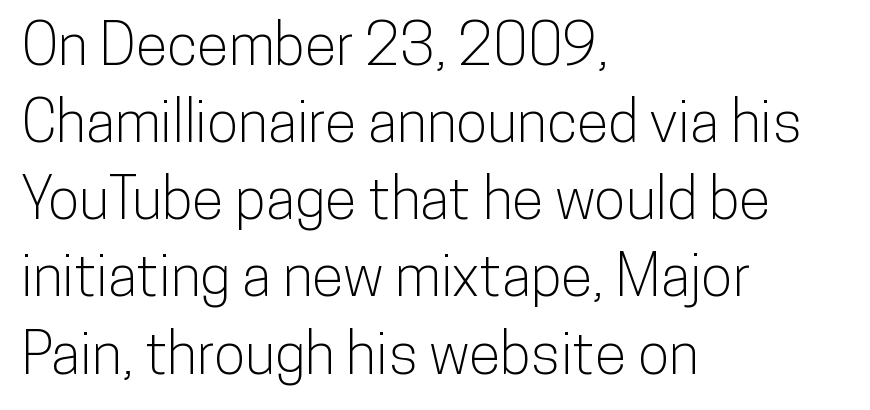
Q: Is the text italic (slanted)? A: No, it is upright.
Q: Is the typeface a serif or a sans-serif typeface? A: Sans-serif.
Q: Is the text underlined? A: No.
Q: How is the paragraph aligned? A: Left-aligned.
Q: Is the spacing between letters normal or unusually wide? A: Normal.
Q: Is the spacing between lines tight, normal or loose? A: Normal.
Q: Width (condensed, normal, or wide)? A: Condensed.
Q: Stroke contrast? A: Low.
Q: x-height? A: Medium.
Q: Monospaced? A: No.
